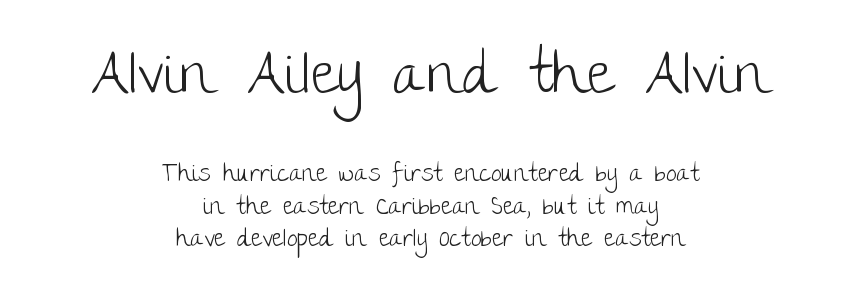
{"serif": "no", "italic": "no", "bold": "no", "weight": "light", "width": "normal", "stroke_contrast": "low", "x_height": "large", "monospaced": "no", "underline": "no", "align": "center", "line_spacing": "normal", "line_spacing_ratio": 1.34, "letter_spacing": "normal", "letter_spacing_em": 0.0, "larger_block": "first", "size_ratio": 2.5, "glyph_px": 60}
